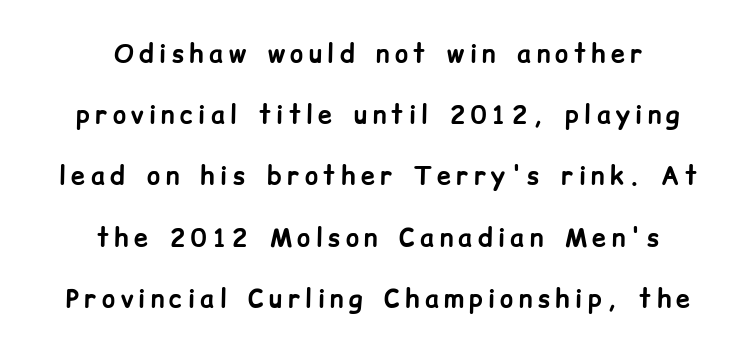
{"italic": "no", "bold": "yes", "underline": "no", "align": "center", "line_spacing": "loose", "line_spacing_ratio": 2.45, "letter_spacing": "wide", "letter_spacing_em": 0.22, "glyph_px": 25}
